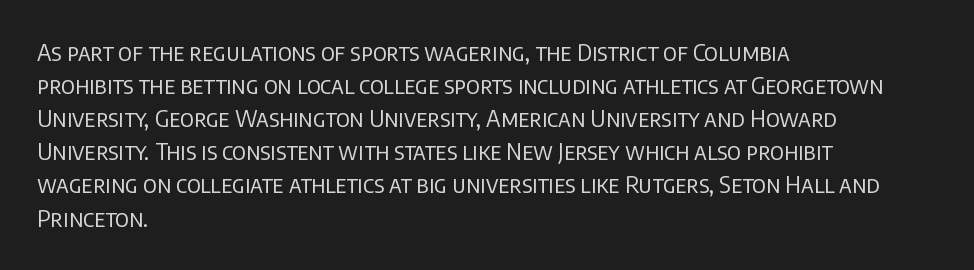
The image shows 23 px text type, upright; set left-aligned, normal line spacing (1.44x), normal letter spacing, not underlined.
